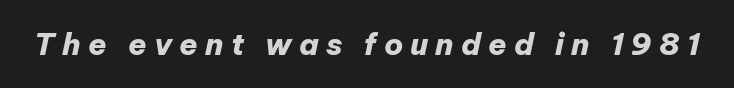
These lines are rendered in a variable-pitch font. Characters are canted at an angle relative to the baseline's perpendicular. The letterforms stand isolated, each surrounded by extra space. Weight: bold.
